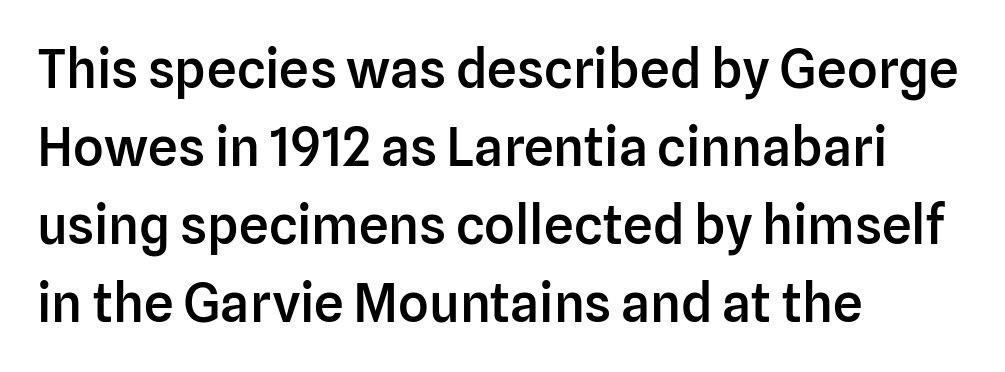
Q: Is the text bold? A: Semi-bold.
Q: Is the text italic (slanted)? A: No, it is upright.
Q: Is the typeface a serif or a sans-serif typeface? A: Sans-serif.
Q: Is the text underlined? A: No.
Q: How is the paragraph aligned? A: Left-aligned.
Q: Is the spacing between letters normal or unusually wide? A: Normal.
Q: Is the spacing between lines tight, normal or loose? A: Normal.
Q: Width (condensed, normal, or wide)? A: Normal.
Q: Stroke contrast? A: Low.
Q: x-height? A: Medium.
Q: Monospaced? A: No.
